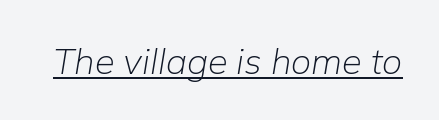
Q: Is the text bold? A: No.
Q: Is the text italic (slanted)? A: Yes, it leans right by about 9 degrees.
Q: Is the text underlined? A: Yes.
Q: Is the spacing between letters normal or unusually wide? A: Normal.
Q: Width (condensed, normal, or wide)? A: Normal.
Q: Stroke contrast? A: Low.
Q: x-height? A: Medium.
Q: Monospaced? A: No.
